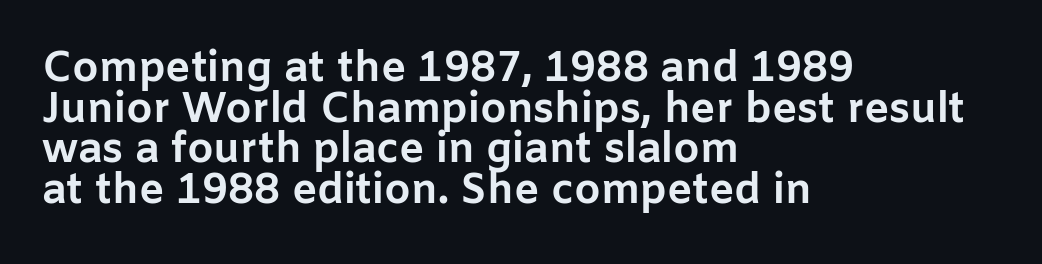
The image shows 42 px bold sans-serif type, upright; set left-aligned, tight line spacing (0.97x), normal letter spacing, not underlined; low stroke contrast and a medium x-height.
